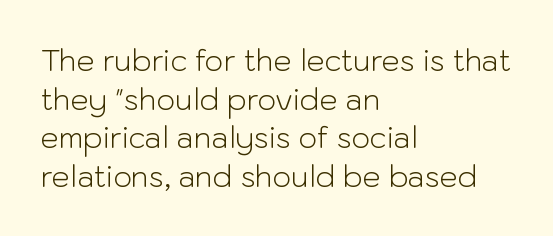
Q: Is the text bold? A: No.
Q: Is the text italic (slanted)? A: No, it is upright.
Q: Is the typeface a serif or a sans-serif typeface? A: Sans-serif.
Q: Is the text underlined? A: No.
Q: How is the paragraph aligned? A: Left-aligned.
Q: Is the spacing between letters normal or unusually wide? A: Normal.
Q: Is the spacing between lines tight, normal or loose? A: Normal.
Q: Width (condensed, normal, or wide)? A: Normal.
Q: Stroke contrast? A: Low.
Q: x-height? A: Medium.
Q: Monospaced? A: No.
